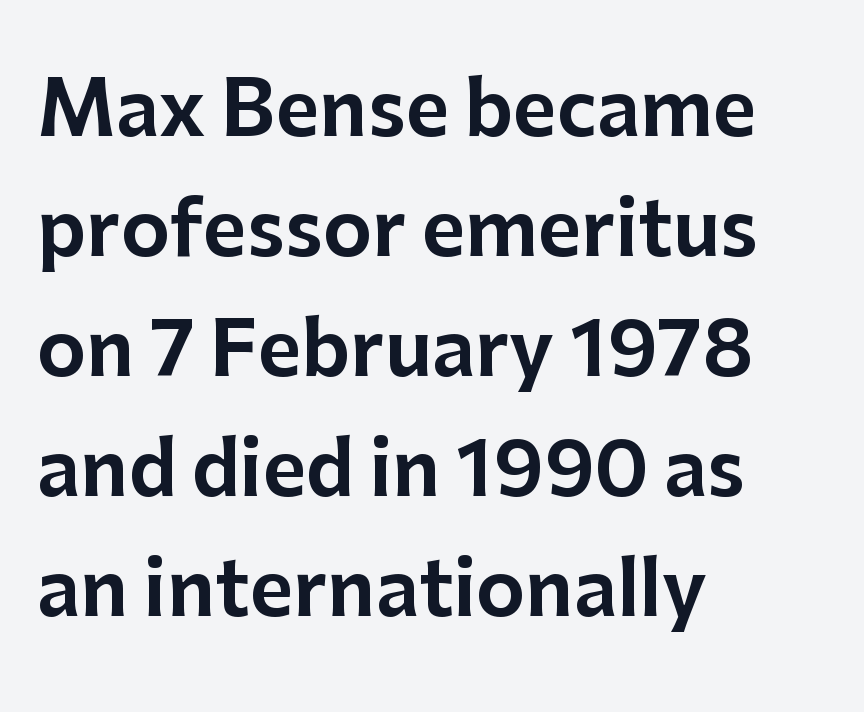
Q: Is the text italic (slanted)? A: No, it is upright.
Q: Is the typeface a serif or a sans-serif typeface? A: Sans-serif.
Q: Is the text underlined? A: No.
Q: How is the paragraph aligned? A: Left-aligned.
Q: Is the spacing between letters normal or unusually wide? A: Normal.
Q: Is the spacing between lines tight, normal or loose? A: Normal.
Q: Width (condensed, normal, or wide)? A: Normal.
Q: Stroke contrast? A: Low.
Q: x-height? A: Medium.
Q: Monospaced? A: No.
